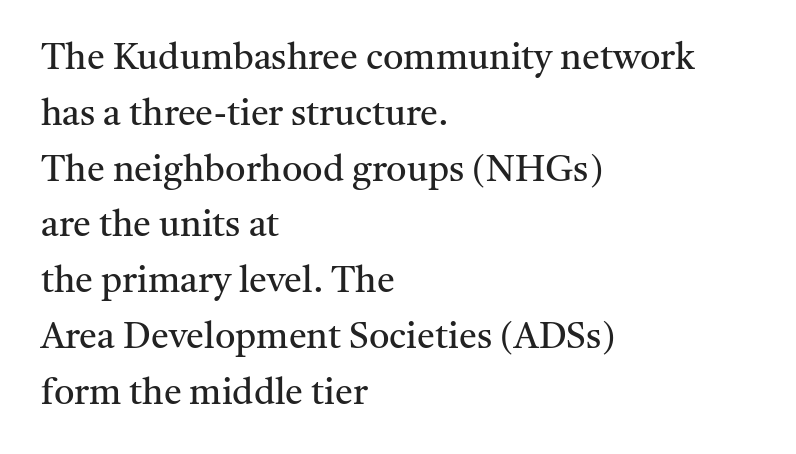
Underline: absent. The face looks like a standard text weight, possibly lighter. A typesetter would call this leading conventional body-copy spacing. Does extra space separate the letters? No, they use regular spacing.
